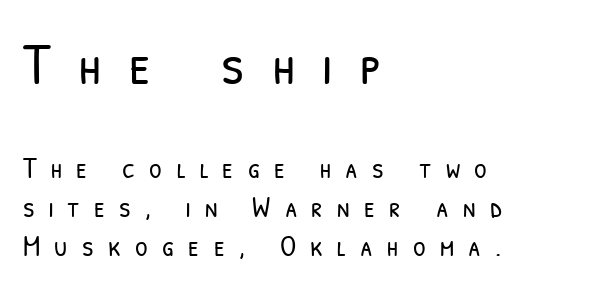
{"serif": "no", "bold": "no", "weight": "light", "width": "condensed", "stroke_contrast": "low", "x_height": "medium", "monospaced": "no", "underline": "no", "align": "left", "line_spacing": "normal", "line_spacing_ratio": 1.34, "letter_spacing": "wide", "letter_spacing_em": 0.49, "larger_block": "first", "size_ratio": 2.0, "glyph_px": 58}
